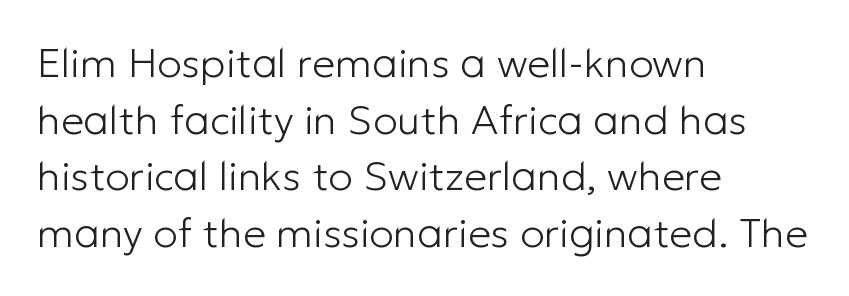
Q: Is the text bold? A: No.
Q: Is the text italic (slanted)? A: No, it is upright.
Q: Is the typeface a serif or a sans-serif typeface? A: Sans-serif.
Q: Is the text underlined? A: No.
Q: How is the paragraph aligned? A: Left-aligned.
Q: Is the spacing between letters normal or unusually wide? A: Normal.
Q: Is the spacing between lines tight, normal or loose? A: Normal.
Q: Width (condensed, normal, or wide)? A: Normal.
Q: Stroke contrast? A: Low.
Q: x-height? A: Medium.
Q: Monospaced? A: No.
